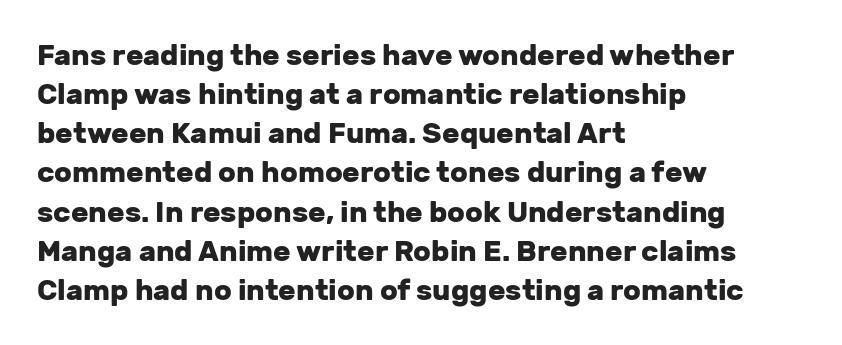
{"serif": "no", "italic": "no", "bold": "yes", "weight": "heavy", "width": "normal", "stroke_contrast": "low", "x_height": "medium", "monospaced": "no", "underline": "no", "align": "left", "line_spacing": "normal", "line_spacing_ratio": 1.35, "letter_spacing": "normal", "letter_spacing_em": 0.0, "glyph_px": 29}
